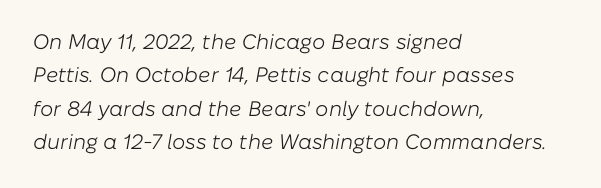
Q: Is the text bold? A: No.
Q: Is the text italic (slanted)? A: Yes, it leans right by about 10 degrees.
Q: Is the text underlined? A: No.
Q: How is the paragraph aligned? A: Left-aligned.
Q: Is the spacing between letters normal or unusually wide? A: Normal.
Q: Is the spacing between lines tight, normal or loose? A: Normal.
